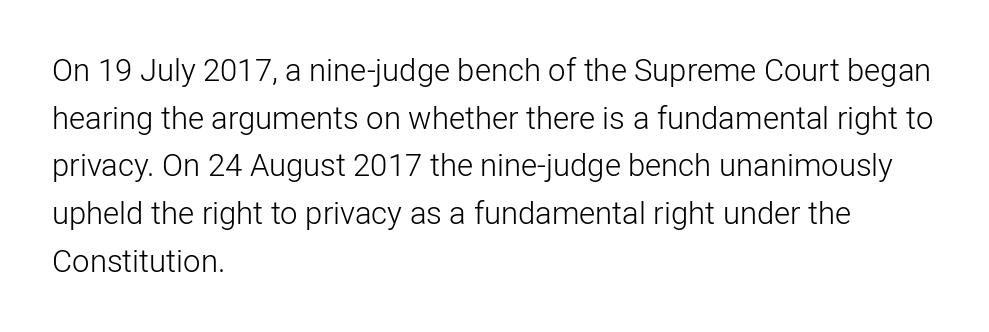
{"serif": "no", "italic": "no", "bold": "no", "weight": "light", "width": "normal", "stroke_contrast": "low", "x_height": "medium", "monospaced": "no", "underline": "no", "align": "left", "line_spacing": "normal", "line_spacing_ratio": 1.54, "letter_spacing": "normal", "letter_spacing_em": 0.0, "glyph_px": 31}
